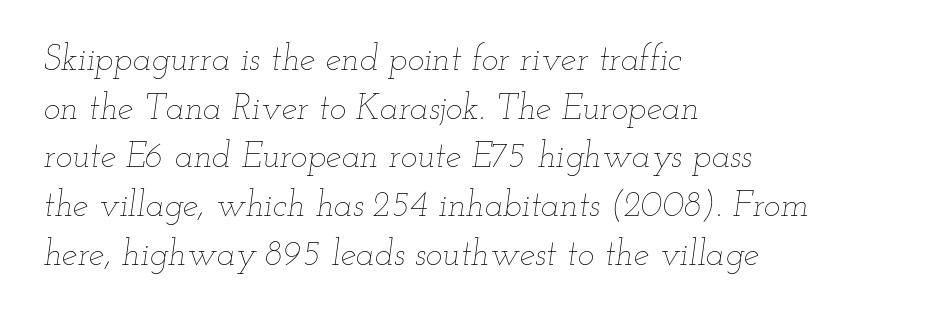
All the whitespace from short lines collects on the right. Stroke mass is kept to a normal reading level or below. You could not count columns in this text — the font is proportionally spaced. The designer left line spacing at the default.
